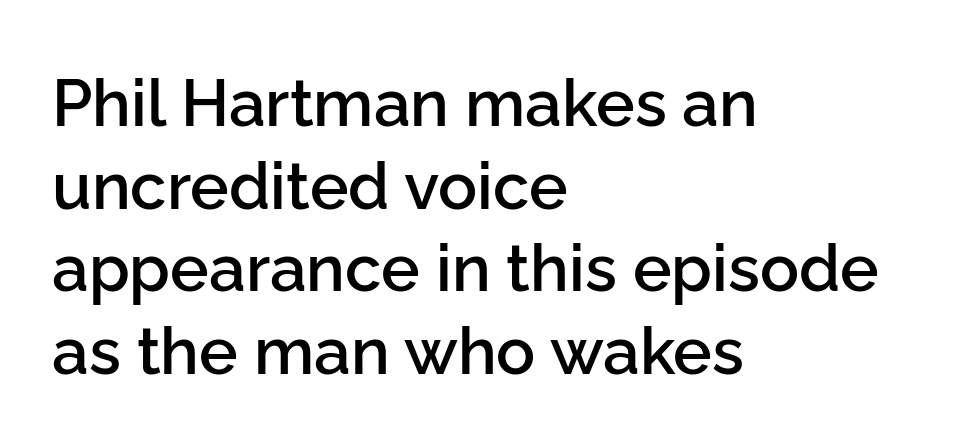
The image shows 65 px semibold sans-serif type, upright; set left-aligned, normal line spacing (1.27x), normal letter spacing, not underlined; low stroke contrast and a medium x-height.
